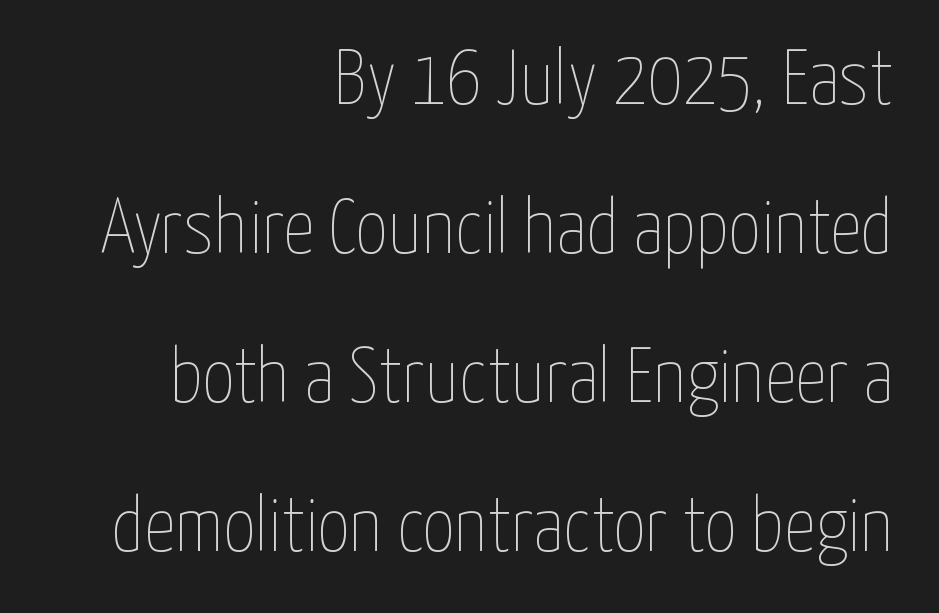
The image shows 78 px thin, condensed type, upright; set right-aligned, loose line spacing (1.91x), normal letter spacing, not underlined; low stroke contrast and a medium x-height.
